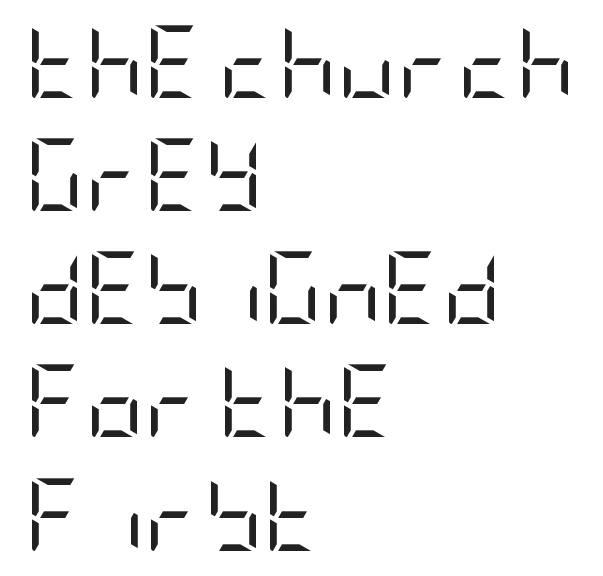
These lines were composed using upright roman letters. Descenders hang freely into open space. This block has exactly the height ordinary leading produces. Is the block centered? No — it sits flush against the left margin. The tracking reads as untouched default to a designer's eye.
